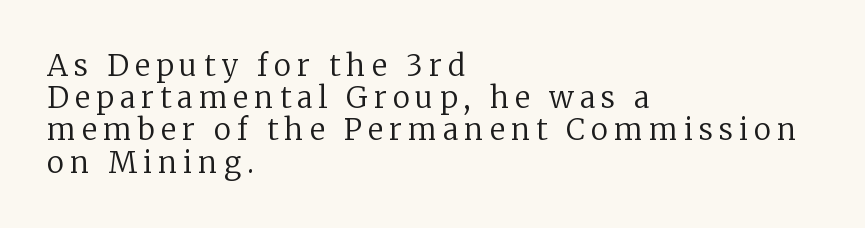
Typographically, this falls in the serif category. There is plenty of visible air inserted between adjacent glyphs. The line-height multiplier appears low, near solid setting. Upright lettering throughout. The setting favours the left margin, as ordinary paragraphs usually do.
